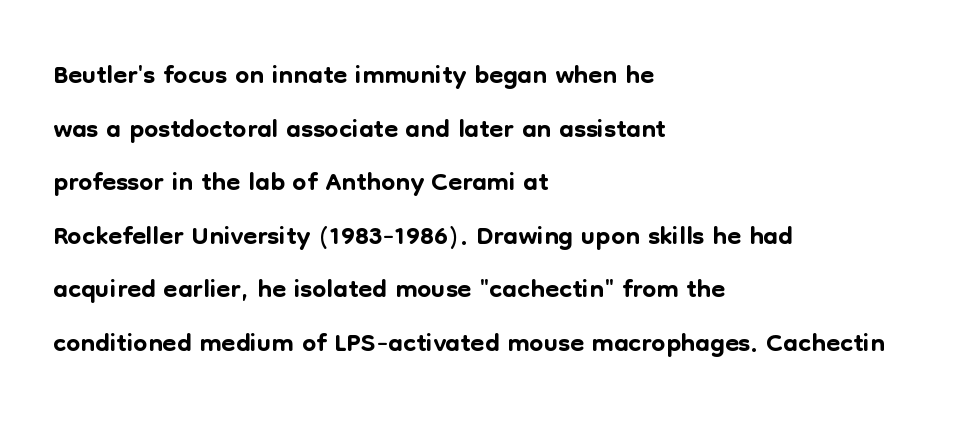
Q: Is the text italic (slanted)? A: No, it is upright.
Q: Is the typeface a serif or a sans-serif typeface? A: Sans-serif.
Q: Is the text underlined? A: No.
Q: How is the paragraph aligned? A: Left-aligned.
Q: Is the spacing between letters normal or unusually wide? A: Normal.
Q: Is the spacing between lines tight, normal or loose? A: Normal.
Q: Width (condensed, normal, or wide)? A: Normal.
Q: Stroke contrast? A: Low.
Q: x-height? A: Medium.
Q: Monospaced? A: No.
